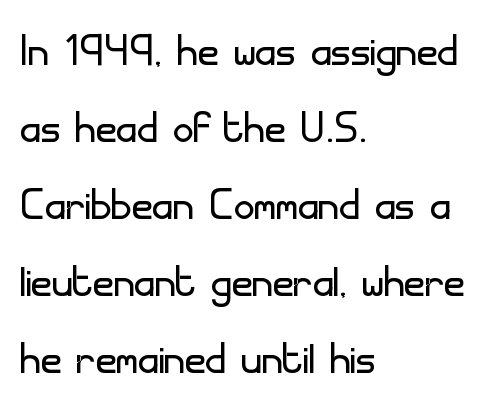
The image shows 57 px light sans-serif type, upright; set left-aligned, normal line spacing (1.35x), normal letter spacing, not underlined; low stroke contrast and a small x-height.
